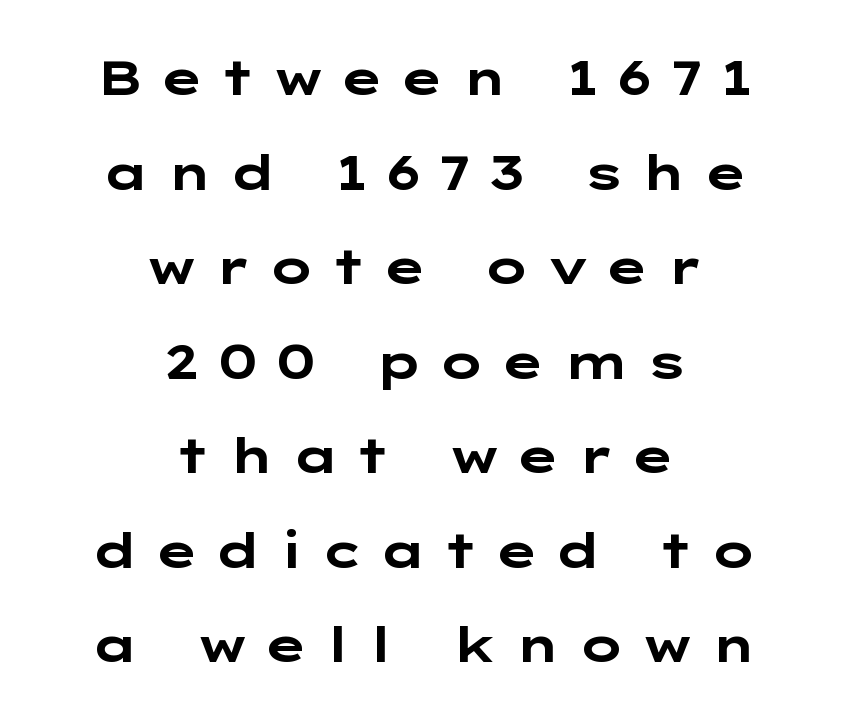
Strong, thick strokes mark this as bold type. Between one letter and the next there's a generous, obvious gap. Successive baselines arrive slowly, with a big drop between each. Is this a sans? Yes — the strokes have no serifs.
